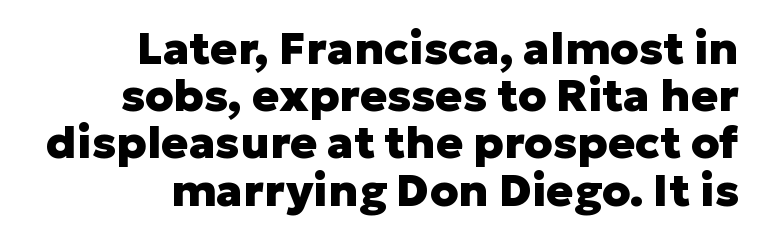
The image shows 45 px heavy sans-serif type, upright; set right-aligned, tight line spacing (1.05x), normal letter spacing, not underlined; low stroke contrast and a medium x-height.
